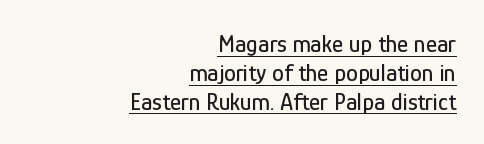
Q: Is the text italic (slanted)? A: No, it is upright.
Q: Is the text underlined? A: Yes.
Q: How is the paragraph aligned? A: Right-aligned.
Q: Is the spacing between letters normal or unusually wide? A: Normal.
